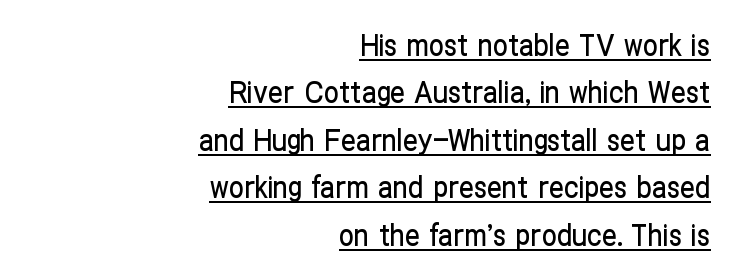
The image shows 30 px condensed sans-serif type, upright; set right-aligned, normal line spacing (1.58x), normal letter spacing, underlined; low stroke contrast and a medium x-height.
